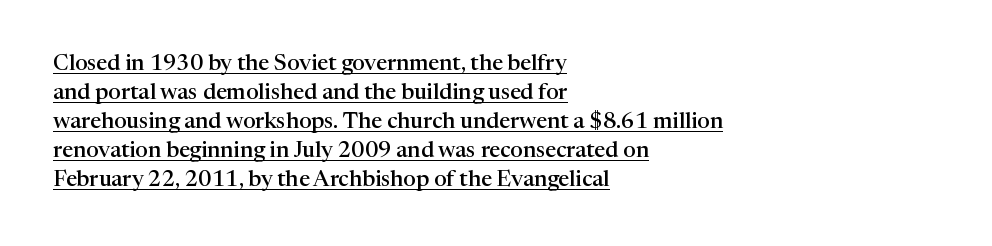
A typesetter would call this zero additional tracking. Notice the strokes are somewhat thickened but not fully heavy: this is a semibold. These characters rest on top of a visible drawn line. The axis of the letterforms is exactly vertical.
